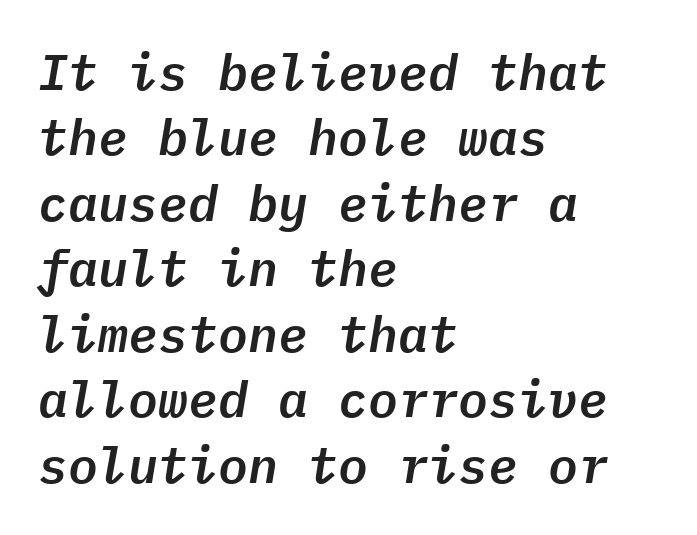
Q: Is the text italic (slanted)? A: Yes, it leans right by about 9 degrees.
Q: Is the text underlined? A: No.
Q: How is the paragraph aligned? A: Left-aligned.
Q: Is the spacing between letters normal or unusually wide? A: Normal.
Q: Is the spacing between lines tight, normal or loose? A: Normal.
Q: Width (condensed, normal, or wide)? A: Normal.
Q: Stroke contrast? A: Low.
Q: x-height? A: Medium.
Q: Monospaced? A: Yes.
